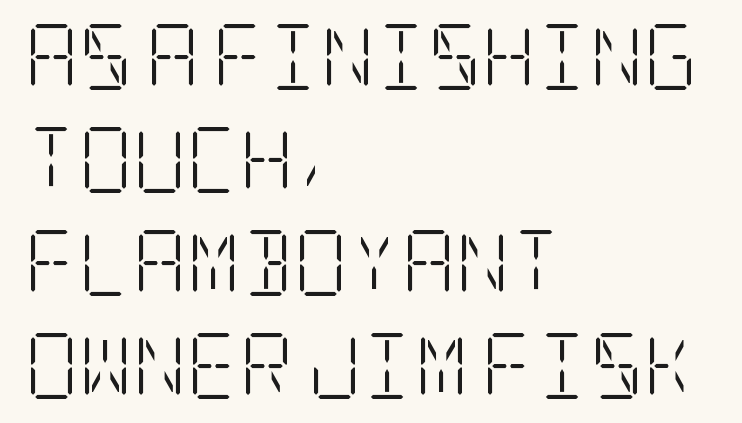
{"serif": "yes", "italic": "no", "bold": "no", "weight": "light", "width": "condensed", "stroke_contrast": "low", "x_height": "large", "underline": "no", "align": "left", "line_spacing": "normal", "line_spacing_ratio": 1.56, "letter_spacing": "normal", "letter_spacing_em": 0.0, "glyph_px": 66}
